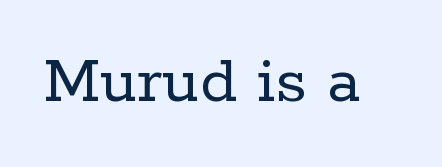
{"serif": "yes", "italic": "no", "bold": "no", "weight": "regular", "width": "normal", "stroke_contrast": "low", "x_height": "medium", "monospaced": "no", "underline": "no", "letter_spacing": "normal", "letter_spacing_em": 0.0, "glyph_px": 71}
